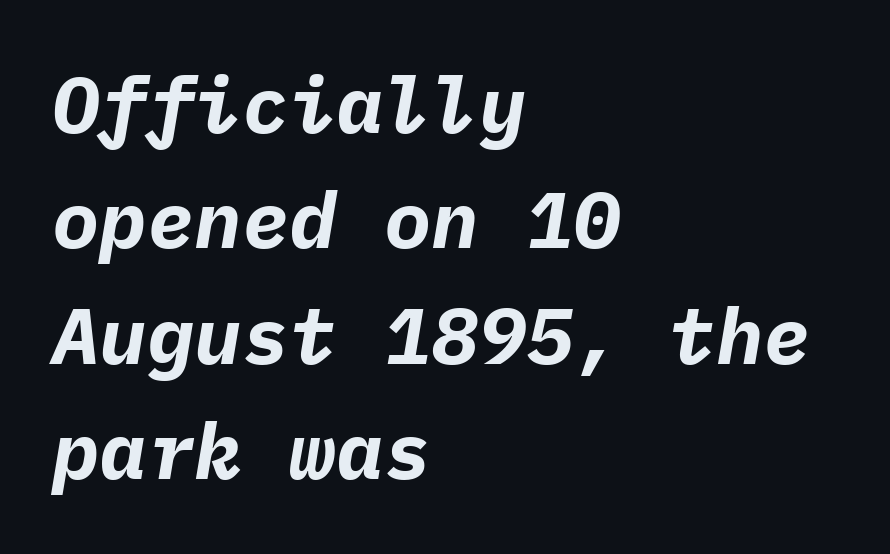
The image shows 79 px bold type, italic (leaning right), monospaced; set left-aligned, normal line spacing (1.46x), normal letter spacing, not underlined; low stroke contrast and a medium x-height.
